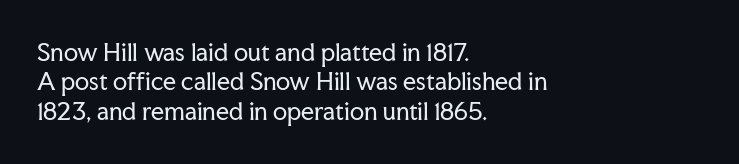
It's the straight-up-and-down kind of type. The face used here is rendered with its standard letterfit. The setting favours the left margin, as ordinary paragraphs usually do. This is not heavy type; no bold has been used. Interline gaps are of average width in this sample.
